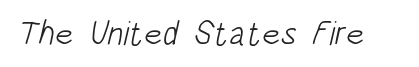
Q: Is the text bold? A: No.
Q: Is the typeface a serif or a sans-serif typeface? A: Sans-serif.
Q: Is the text underlined? A: No.
Q: Is the spacing between letters normal or unusually wide? A: Normal.
Q: Width (condensed, normal, or wide)? A: Condensed.
Q: Stroke contrast? A: Low.
Q: x-height? A: Large.
Q: Monospaced? A: No.
